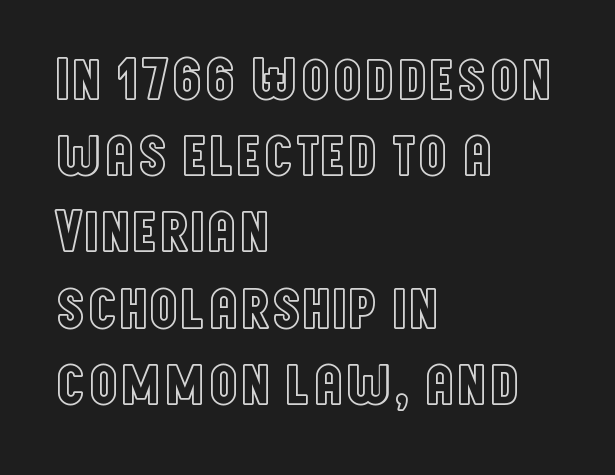
{"italic": "no", "width": "condensed", "x_height": "large", "monospaced": "no", "underline": "no", "align": "left", "line_spacing": "normal", "line_spacing_ratio": 1.27, "letter_spacing": "normal", "letter_spacing_em": 0.0, "glyph_px": 60}
